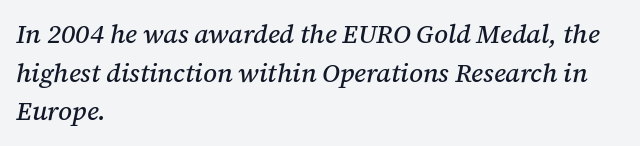
The space beneath each line is pristine and unruled. Students, observe: this is what conventionally led text looks like. Slanted lettering throughout. The type is set solid horizontally, with unmodified tracking.
